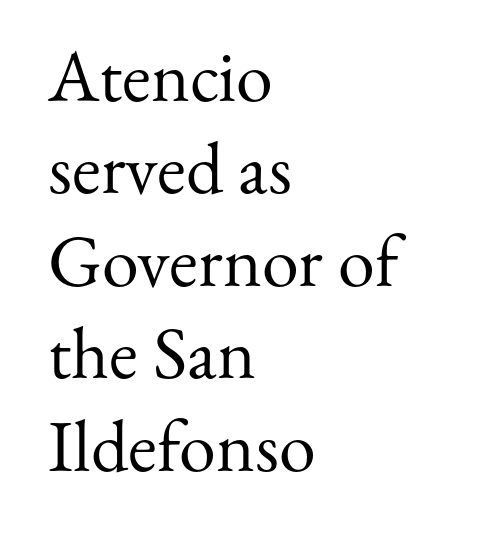
Proportional: the letters do not fall into vertical columns. The line-height multiplier appears to be the usual default. The gaps between neighbouring characters are ordinary and unremarkable. In terms of letterform style, serifs are clearly present. Only glyphs here, with clear space below each row. Think standard paragraph weight, or any step lighter than that.
